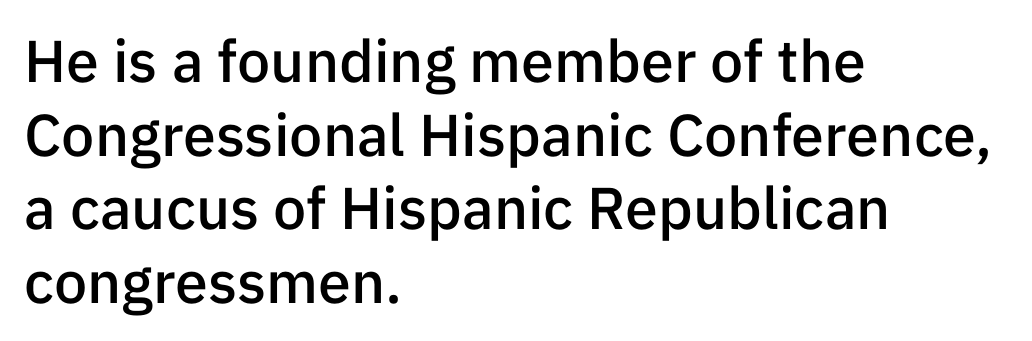
Q: Is the text bold? A: Semi-bold.
Q: Is the text italic (slanted)? A: No, it is upright.
Q: Is the typeface a serif or a sans-serif typeface? A: Sans-serif.
Q: Is the text underlined? A: No.
Q: How is the paragraph aligned? A: Left-aligned.
Q: Is the spacing between letters normal or unusually wide? A: Normal.
Q: Is the spacing between lines tight, normal or loose? A: Normal.
Q: Width (condensed, normal, or wide)? A: Normal.
Q: Stroke contrast? A: Low.
Q: x-height? A: Medium.
Q: Monospaced? A: No.
